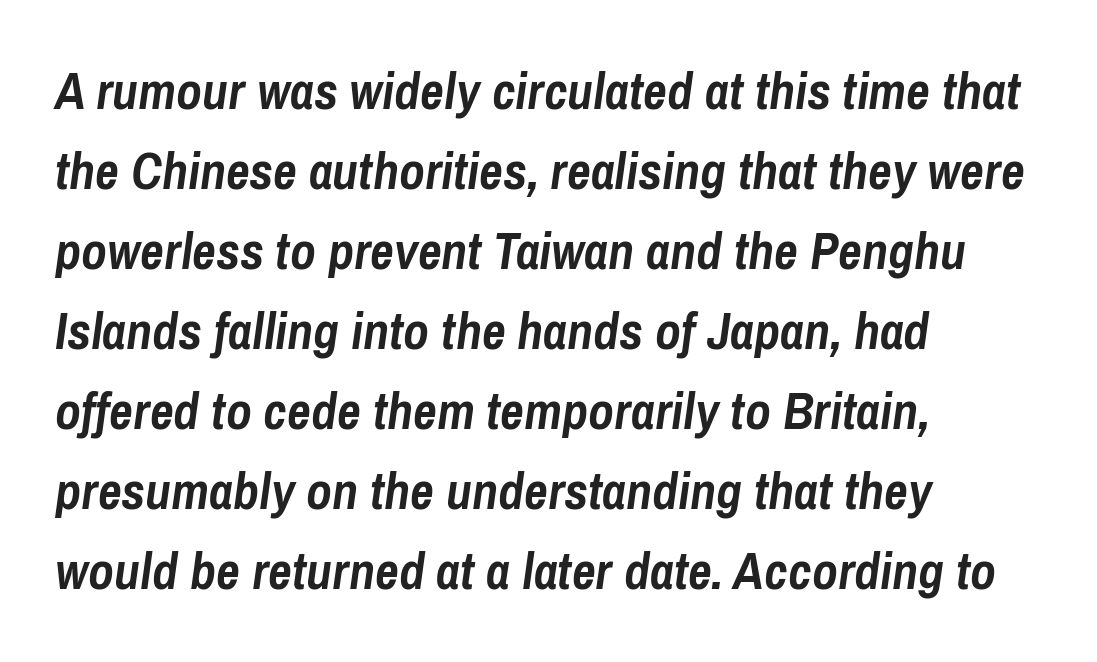
You could not count columns in this text — the font is proportionally spaced. Compared with an ordinary text face, these strokes are far heavier — a full bold. Descender tails drop into unmarked territory. Does the copy run flush right? No — it runs flush left. Horizontal bands of white between lines are of average thickness. Short note: letters normally spaced.
